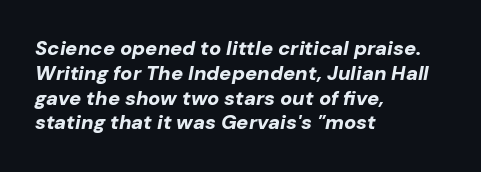
Inter-character spacing is left at the font's built-in metrics. The typesetting leans heavy: a genuine bold. The whole block is typeset with a tilt. Unmarked baselines from the first word to the last.
